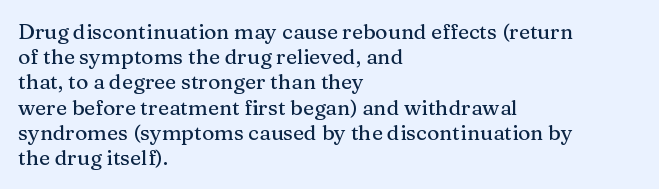
{"italic": "no", "underline": "no", "align": "left", "line_spacing_ratio": 1.2, "letter_spacing": "normal", "letter_spacing_em": 0.0, "glyph_px": 21}
